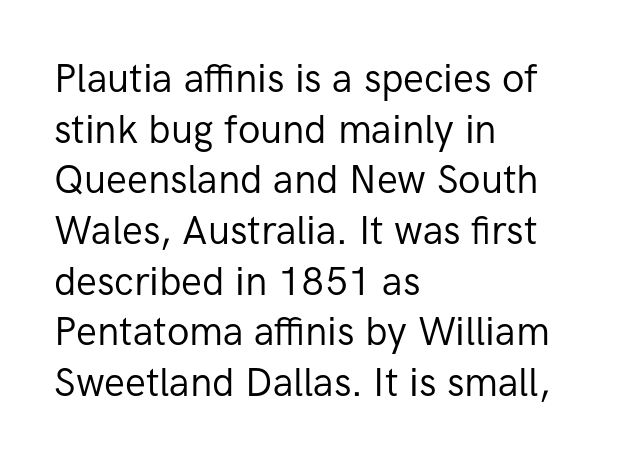
The image shows 39 px regular-weight sans-serif type, upright; set left-aligned, normal line spacing (1.3x), normal letter spacing, not underlined; low stroke contrast and a medium x-height.
